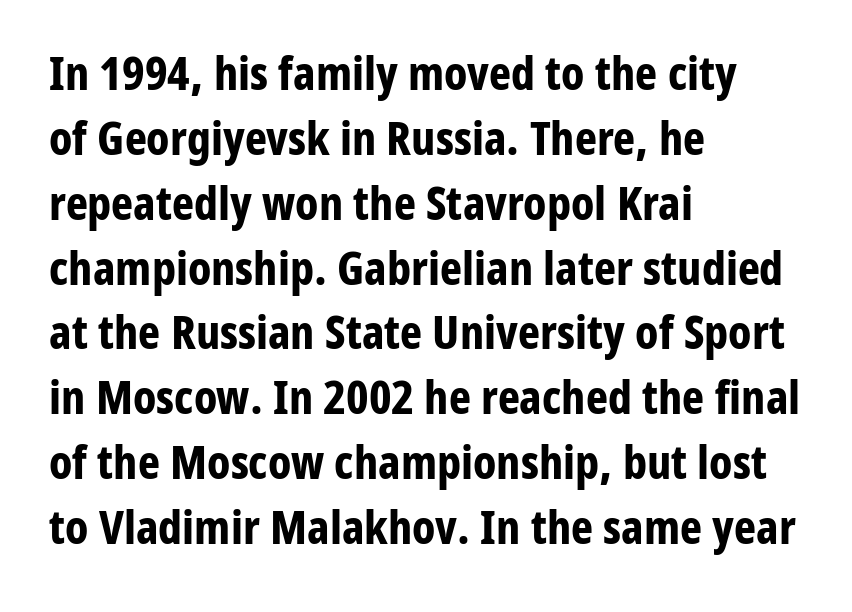
Q: Is the text bold? A: Yes.
Q: Is the text italic (slanted)? A: No, it is upright.
Q: Is the typeface a serif or a sans-serif typeface? A: Sans-serif.
Q: Is the text underlined? A: No.
Q: How is the paragraph aligned? A: Left-aligned.
Q: Is the spacing between letters normal or unusually wide? A: Normal.
Q: Is the spacing between lines tight, normal or loose? A: Normal.
Q: Width (condensed, normal, or wide)? A: Condensed.
Q: Stroke contrast? A: Low.
Q: x-height? A: Medium.
Q: Monospaced? A: No.
